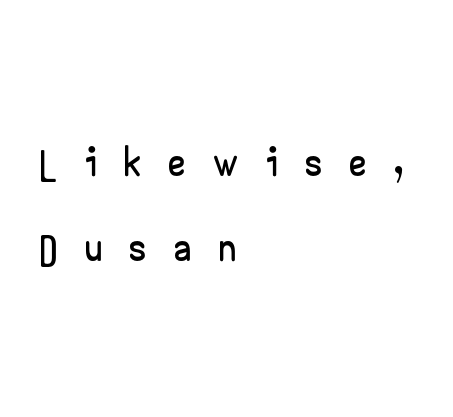
The image shows 62 px wide sans-serif type, upright; set left-aligned, normal line spacing (1.37x), unusually wide letter spacing (+0.48 em), not underlined; low stroke contrast and a small x-height.
